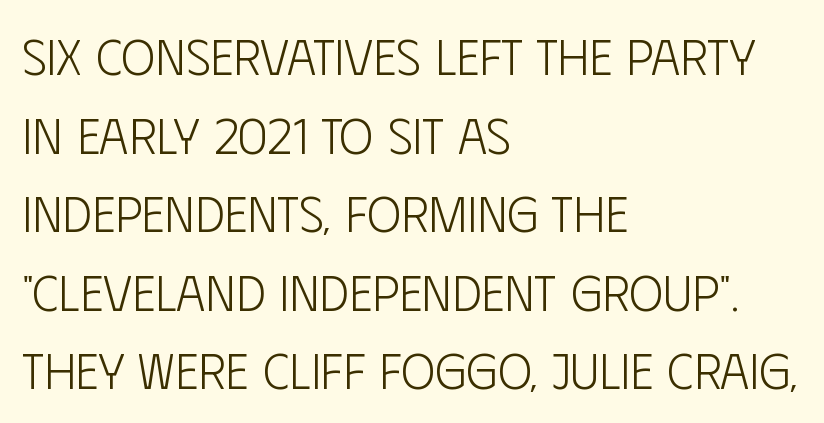
Tracking value appears to be zero — textbook default spacing. Bold? No — there's no thickening of the strokes. This is the regular roman posture of the typeface. The designer went with a sans here, leaving each stem footless. Only glyphs here, with clear space below each row. Each letter keeps its own natural width here, so spacing adapts to shape.
